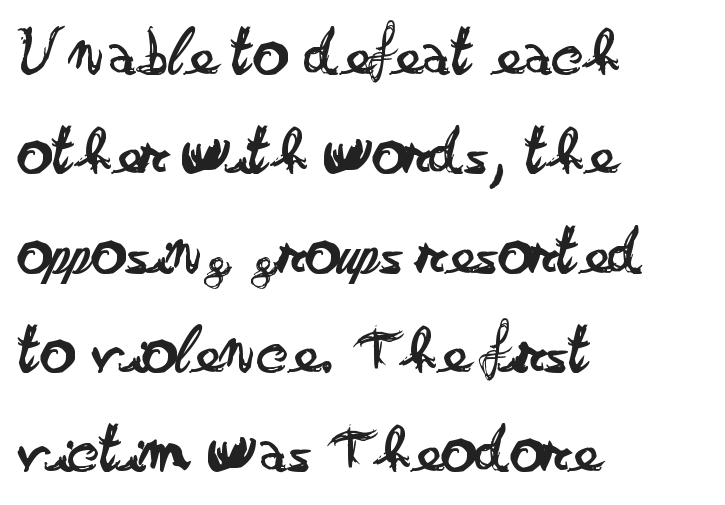
Q: Is the text bold? A: No.
Q: Is the text italic (slanted)? A: No, it is upright.
Q: Is the typeface a serif or a sans-serif typeface? A: Sans-serif.
Q: Is the text underlined? A: No.
Q: How is the paragraph aligned? A: Left-aligned.
Q: Is the spacing between letters normal or unusually wide? A: Normal.
Q: Is the spacing between lines tight, normal or loose? A: Normal.
Q: Width (condensed, normal, or wide)? A: Wide.
Q: Stroke contrast? A: Low.
Q: x-height? A: Small.
Q: Monospaced? A: No.
